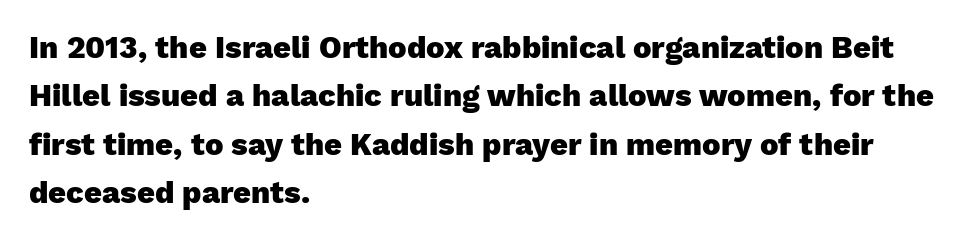
{"serif": "no", "italic": "no", "bold": "yes", "weight": "heavy", "width": "normal", "stroke_contrast": "low", "x_height": "medium", "monospaced": "no", "underline": "no", "align": "left", "line_spacing": "normal", "line_spacing_ratio": 1.56, "letter_spacing": "normal", "letter_spacing_em": 0.0, "glyph_px": 31}
